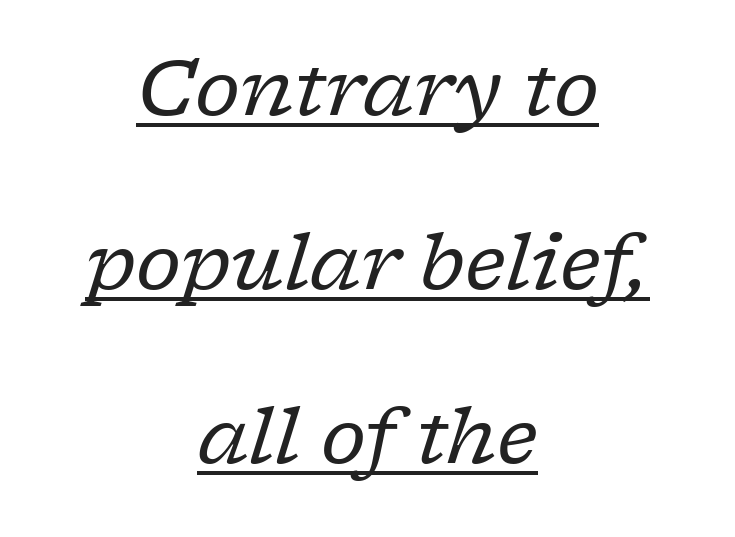
The image shows 77 px regular-weight serif type, italic (leaning right); set centered, loose line spacing (2.26x), normal letter spacing, underlined; low stroke contrast and a medium x-height.
